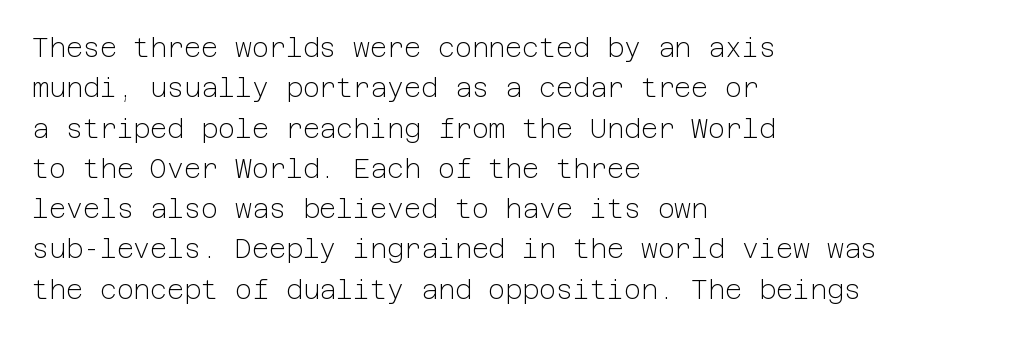
Check the space under the baseline: it is left empty. The type sits square on the baseline with zero lean. Line spacing here is normal. Casual observation: everything's shoved over to the left. Honestly, the letter spacing is just normal — you wouldn't notice it.
